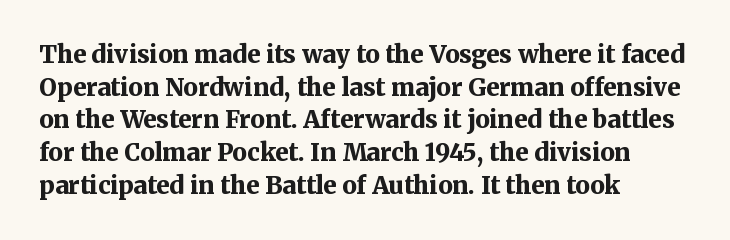
Q: Is the text bold? A: Yes.
Q: Is the text italic (slanted)? A: No, it is upright.
Q: Is the text underlined? A: No.
Q: How is the paragraph aligned? A: Left-aligned.
Q: Is the spacing between letters normal or unusually wide? A: Normal.
Q: Is the spacing between lines tight, normal or loose? A: Normal.
